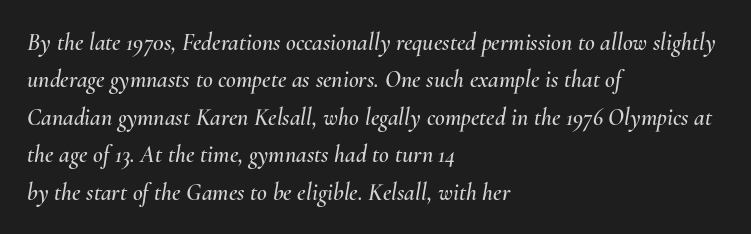
Q: Is the text italic (slanted)? A: Yes, it leans right by about 10 degrees.
Q: Is the text underlined? A: No.
Q: How is the paragraph aligned? A: Left-aligned.
Q: Is the spacing between letters normal or unusually wide? A: Normal.
Q: Is the spacing between lines tight, normal or loose? A: Normal.
